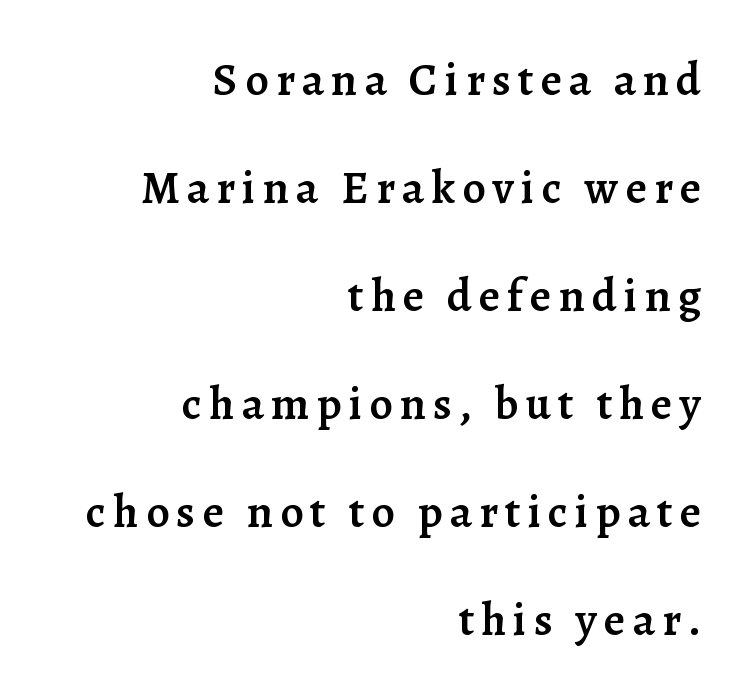
Q: Is the text bold? A: Semi-bold.
Q: Is the text italic (slanted)? A: No, it is upright.
Q: Is the typeface a serif or a sans-serif typeface? A: Serif.
Q: Is the text underlined? A: No.
Q: How is the paragraph aligned? A: Right-aligned.
Q: Is the spacing between lines tight, normal or loose? A: Loose.
Q: Width (condensed, normal, or wide)? A: Normal.
Q: Stroke contrast? A: Low.
Q: x-height? A: Medium.
Q: Monospaced? A: No.
